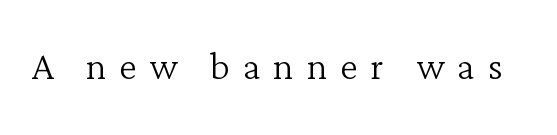
The image shows 50 px light serif type, upright; set unusually wide letter spacing (+0.25 em), not underlined; low stroke contrast and a medium x-height.
